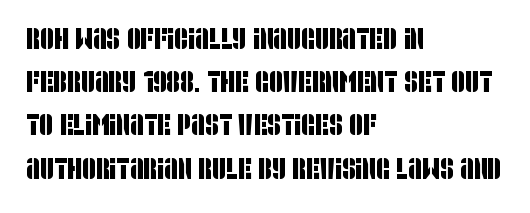
The image shows 30 px condensed sans-serif type; set left-aligned, normal line spacing (1.44x), normal letter spacing, not underlined; low stroke contrast and a large x-height.
